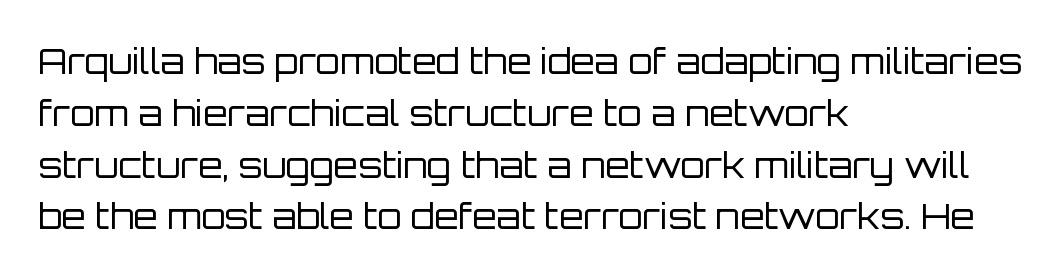
Line spacing here is normal. Proportional: the letters do not fall into vertical columns. Is the block centered? No — it sits flush against the left margin. Just letters on the line, the space beneath them empty.
